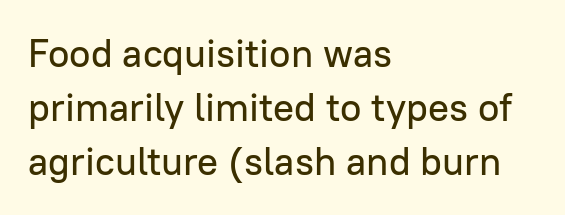
Q: Is the text italic (slanted)? A: No, it is upright.
Q: Is the typeface a serif or a sans-serif typeface? A: Sans-serif.
Q: Is the text underlined? A: No.
Q: How is the paragraph aligned? A: Left-aligned.
Q: Is the spacing between letters normal or unusually wide? A: Normal.
Q: Is the spacing between lines tight, normal or loose? A: Normal.
Q: Width (condensed, normal, or wide)? A: Normal.
Q: Stroke contrast? A: Low.
Q: x-height? A: Medium.
Q: Monospaced? A: No.
